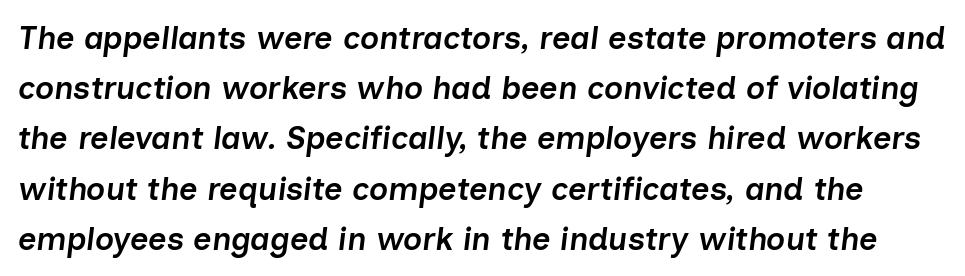
Words float on clear page, feet unadorned. You can tell it's italic because the verticals aren't actually vertical. No extra tracking has been applied to these lines. The rendering uses natural spacing where letterforms have individual widths. Heft: intermediate — a semibold. Compared with typical paragraphs, the rows here are spaced about the same.
